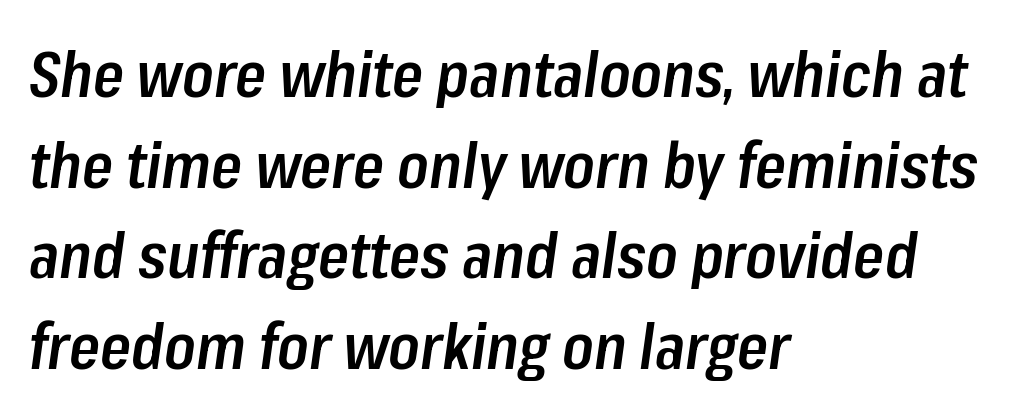
Q: Is the text bold? A: Semi-bold.
Q: Is the text italic (slanted)? A: Yes, it leans right by about 8 degrees.
Q: Is the text underlined? A: No.
Q: How is the paragraph aligned? A: Left-aligned.
Q: Is the spacing between letters normal or unusually wide? A: Normal.
Q: Is the spacing between lines tight, normal or loose? A: Normal.
Q: Width (condensed, normal, or wide)? A: Condensed.
Q: Stroke contrast? A: Low.
Q: x-height? A: Medium.
Q: Monospaced? A: No.
